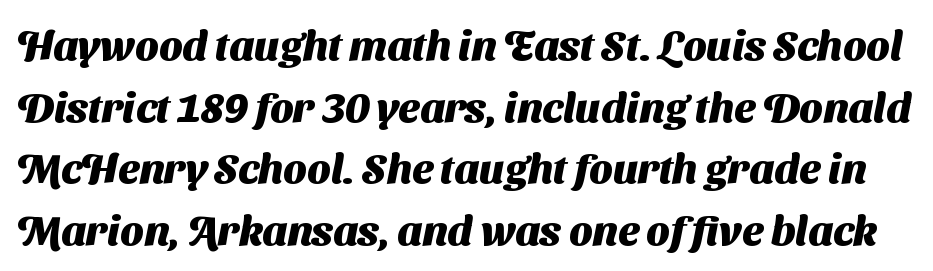
{"serif": "no", "bold": "yes", "weight": "heavy", "width": "normal", "stroke_contrast": "medium", "x_height": "medium", "monospaced": "no", "underline": "no", "line_spacing": "normal", "line_spacing_ratio": 1.47, "letter_spacing": "normal", "letter_spacing_em": 0.0, "glyph_px": 42}
